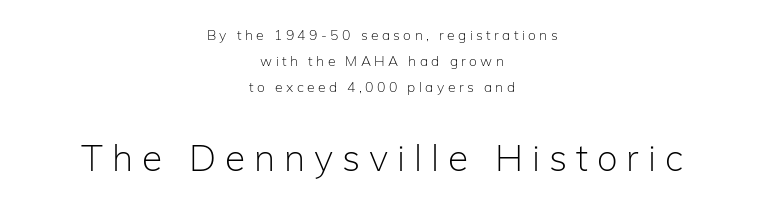
Descender tails drop into unmarked territory. Examine the stroke ends and you'll find no serifs. Spacing between characters has been opened up far beyond the box default. The rendering uses natural spacing where letterforms have individual widths. Stems and bowls with no extra thickness — not bold. The whitespace from short lines is split evenly between both sides.
